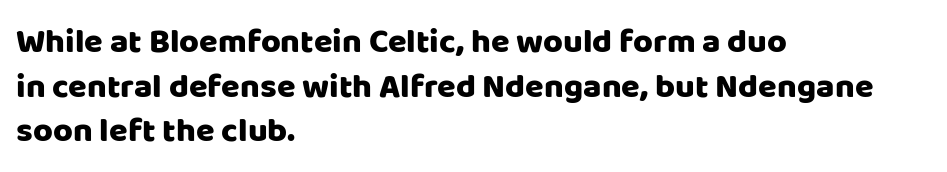
The image shows 34 px sans-serif type, upright; set left-aligned, normal line spacing (1.31x), normal letter spacing, not underlined; low stroke contrast and a large x-height.
